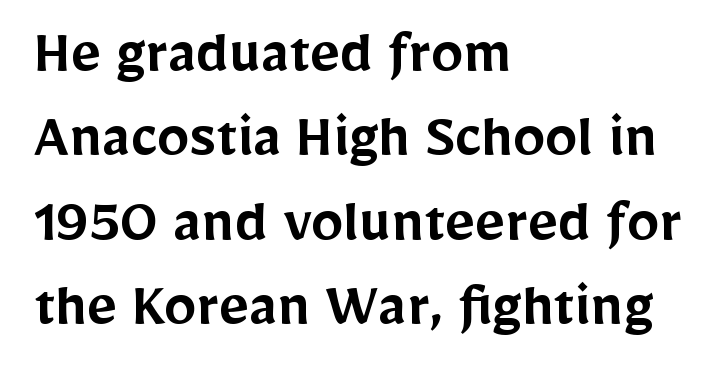
The image shows 65 px semibold sans-serif type, upright; set left-aligned, normal line spacing (1.3x), normal letter spacing, not underlined; low stroke contrast and a medium x-height.
